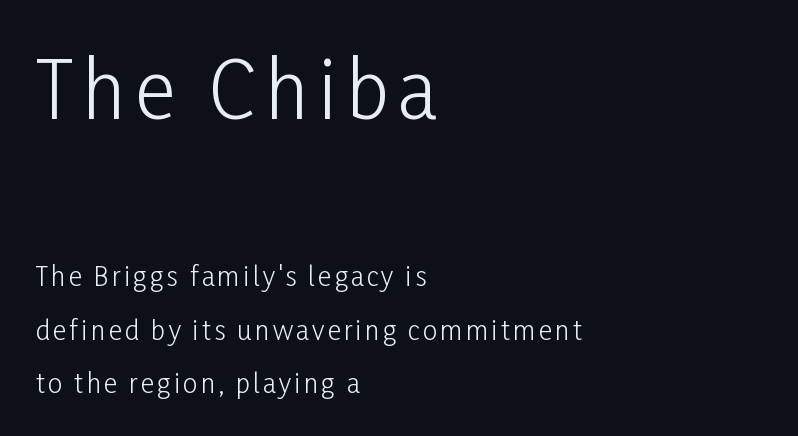
The image shows 78 px light, condensed sans-serif type, upright; set left-aligned, loose line spacing (2.05x), not underlined; the first (top) block is 3.0x larger; low stroke contrast and a medium x-height.
